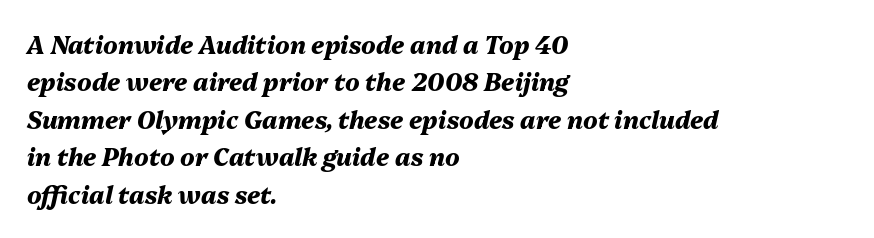
The letters are bold, with thick, heavy strokes. The line texture is even and compact thanks to regular tracking. The typography opts for an oblique posture over an upright one. Rows of type keep a routine distance in the vertical direction. Caption: multi-line text, flush left, ragged right.
